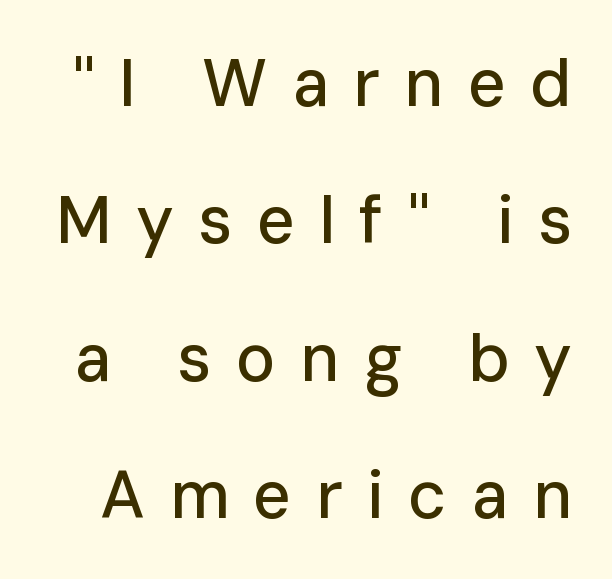
{"serif": "no", "italic": "no", "width": "normal", "stroke_contrast": "low", "x_height": "medium", "monospaced": "no", "underline": "no", "line_spacing": "loose", "line_spacing_ratio": 2.08, "letter_spacing": "wide", "letter_spacing_em": 0.37, "glyph_px": 66}
